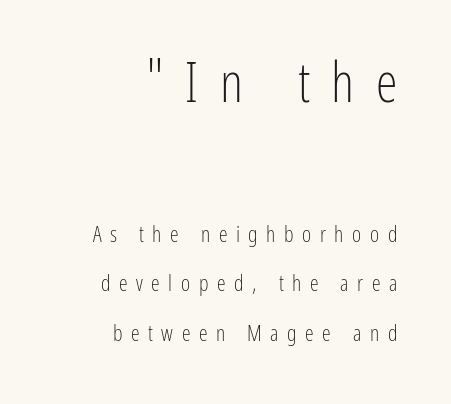
Q: Is the text bold? A: No.
Q: Is the text italic (slanted)? A: No, it is upright.
Q: Is the typeface a serif or a sans-serif typeface? A: Sans-serif.
Q: Is the text underlined? A: No.
Q: How is the paragraph aligned? A: Right-aligned.
Q: Is the spacing between letters normal or unusually wide? A: Unusually wide.
Q: Is the spacing between lines tight, normal or loose? A: Loose.
Q: Which block of text is set in a larger size, the first (top) or the second (bottom)? A: The first (top) one.
Q: Width (condensed, normal, or wide)? A: Condensed.
Q: Stroke contrast? A: Low.
Q: x-height? A: Medium.
Q: Monospaced? A: No.
